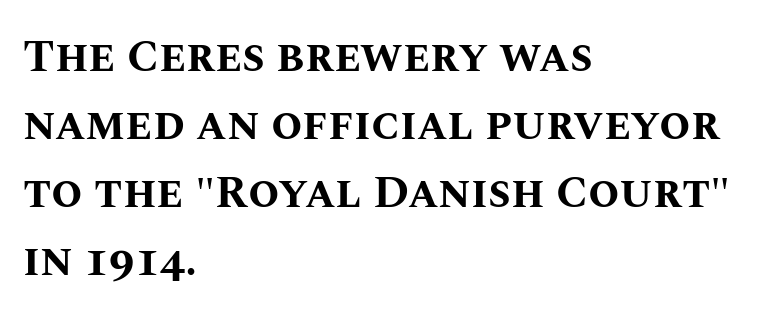
The foot of each line stays bare and open. Heft: maximum for text — a bold. The rendering keeps characters at their native spacing. The designer left line spacing at the default. Varying glyph widths throughout — classic text-font behaviour.
